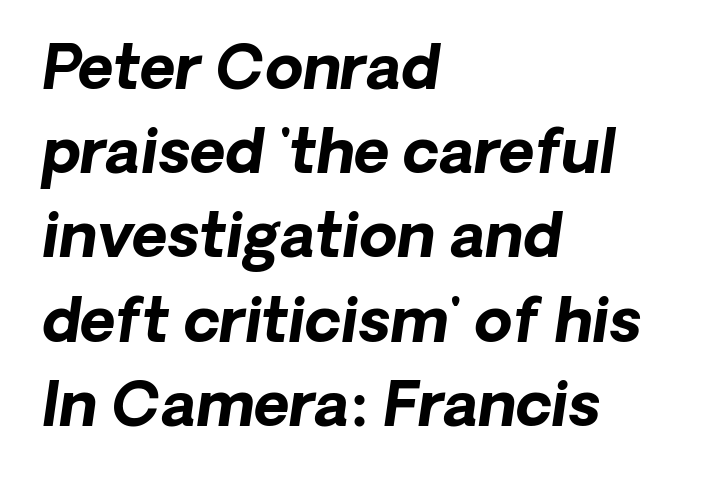
Does extra space separate the letters? No, they use regular spacing. Every character sits at an angle, as italics do. Anything drawn beneath the words? Only blank space. Reading down the column, the eye jumps a familiar distance to each next line.
